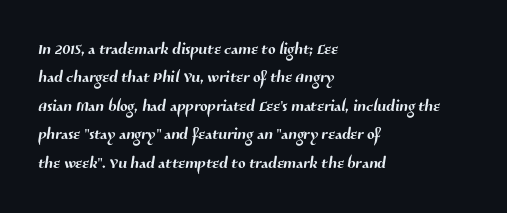
The image shows 22 px text type; set left-aligned, normal line spacing (1.29x), normal letter spacing, not underlined.
